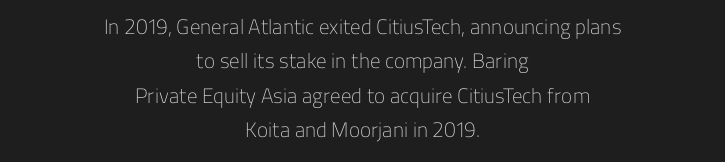
The line-height multiplier appears to be the usual default. Rendered with straight, roman letterforms. Teacher's note: observe the equal gaps on both sides — that is centered alignment. Each stroke keeps to a modest, everyday thickness or less. Only glyphs here, with clear space below each row.
